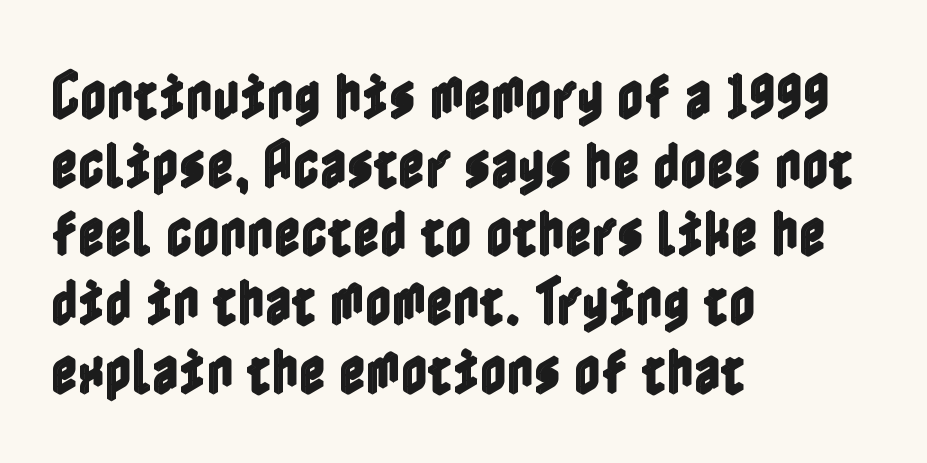
Q: Is the text italic (slanted)? A: No, it is upright.
Q: Is the text underlined? A: No.
Q: How is the paragraph aligned? A: Left-aligned.
Q: Is the spacing between letters normal or unusually wide? A: Normal.
Q: Is the spacing between lines tight, normal or loose? A: Normal.
Q: Width (condensed, normal, or wide)? A: Condensed.
Q: x-height? A: Medium.
